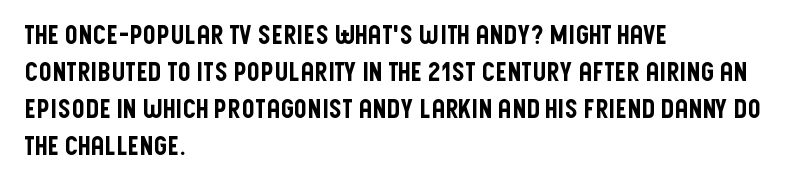
{"italic": "no", "underline": "no", "align": "left", "line_spacing": "normal", "line_spacing_ratio": 1.42, "letter_spacing": "normal", "letter_spacing_em": 0.0, "glyph_px": 26}
